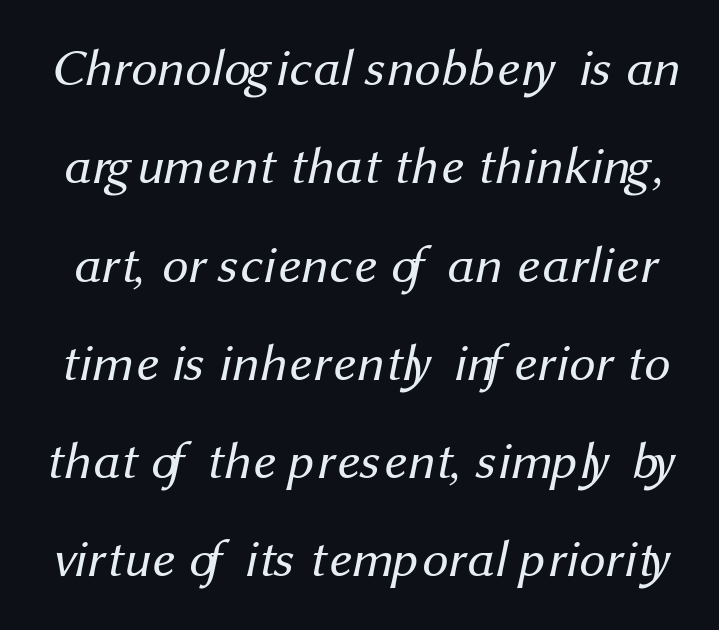
The image shows 52 px regular-weight sans-serif type; set line spacing 1.89x, normal letter spacing, not underlined; medium stroke contrast and a medium x-height.
